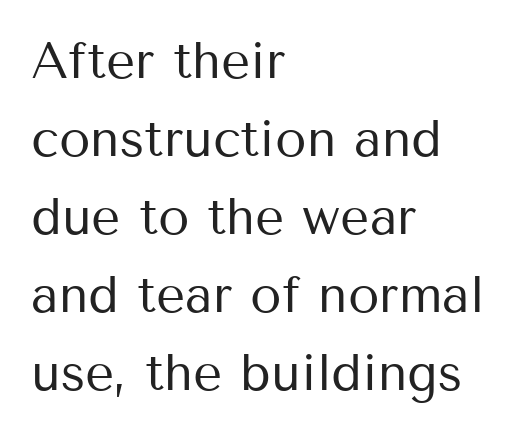
These lines are set flush left with a ragged right edge. A typesetter would call this proportional, since set widths differ per character. The face used here is a sans, in the tradition of grotesques and geometrics. Heft: none added — not bold.
